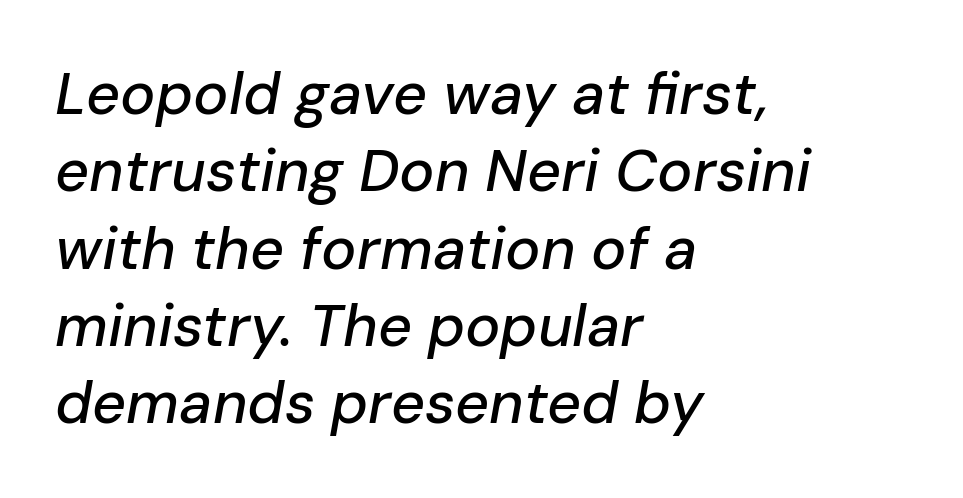
The image shows 59 px text type, italic (leaning right); set left-aligned, normal line spacing (1.31x), normal letter spacing, not underlined; low stroke contrast and a medium x-height.
